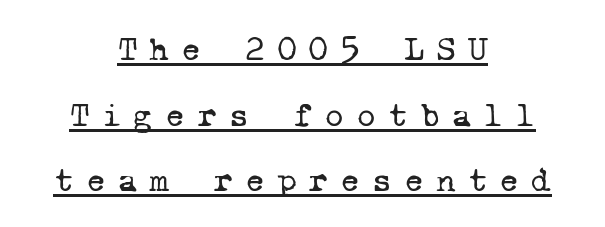
Q: Is the text bold? A: No.
Q: Is the typeface a serif or a sans-serif typeface? A: Serif.
Q: Is the text underlined? A: Yes.
Q: How is the paragraph aligned? A: Centered.
Q: Is the spacing between letters normal or unusually wide? A: Unusually wide.
Q: Is the spacing between lines tight, normal or loose? A: Loose.
Q: Width (condensed, normal, or wide)? A: Normal.
Q: Stroke contrast? A: Low.
Q: x-height? A: Medium.
Q: Monospaced? A: Yes.
